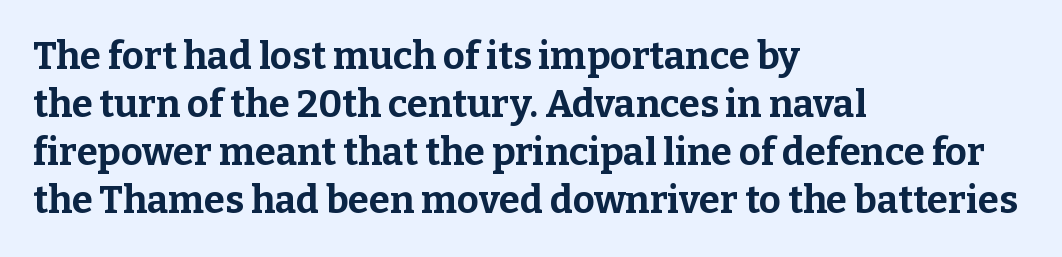
{"serif": "yes", "italic": "no", "bold": "yes", "weight": "bold", "width": "normal", "stroke_contrast": "low", "x_height": "medium", "monospaced": "no", "underline": "no", "align": "left", "line_spacing": "normal", "line_spacing_ratio": 1.26, "letter_spacing": "normal", "letter_spacing_em": 0.0, "glyph_px": 38}
